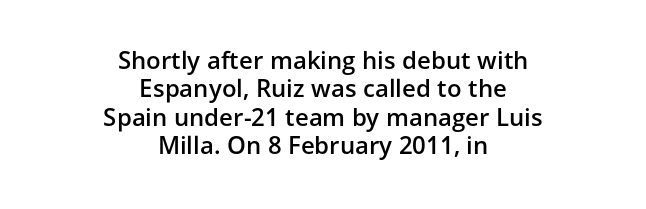
Q: Is the text bold? A: Semi-bold.
Q: Is the text italic (slanted)? A: No, it is upright.
Q: Is the text underlined? A: No.
Q: How is the paragraph aligned? A: Centered.
Q: Is the spacing between letters normal or unusually wide? A: Normal.
